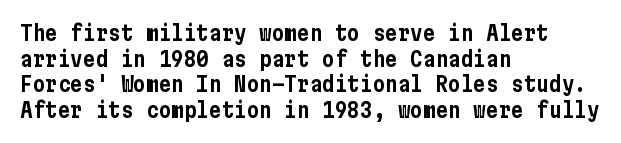
Line beginnings align vertically; line endings do not. Posture: vertical. A typesetter would call this zero additional tracking. The baseline area is clear.
